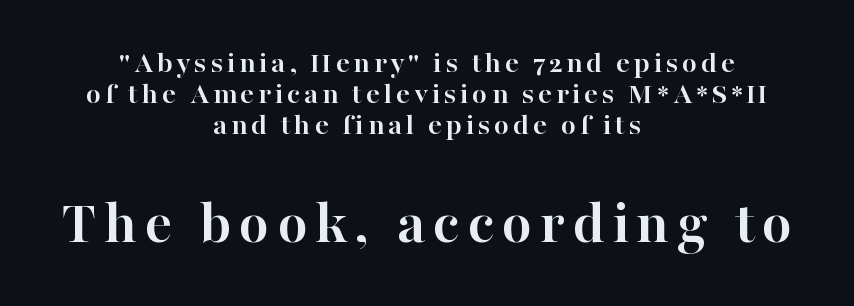
A dark, heavy texture on the line: the type is bold. The typography opts for an upright posture over an oblique one. Leftover space on each line is divided equally before and after the words. Each letter keeps its own natural width here, so spacing adapts to shape. The font family rendered here belongs to the serif group. The passage shown begins with its smaller block and ends with its larger one.
